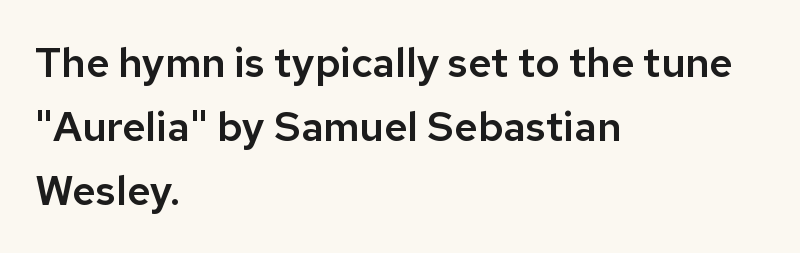
The image shows 41 px sans-serif type, upright; set left-aligned, normal line spacing (1.56x), normal letter spacing, not underlined; low stroke contrast and a medium x-height.
